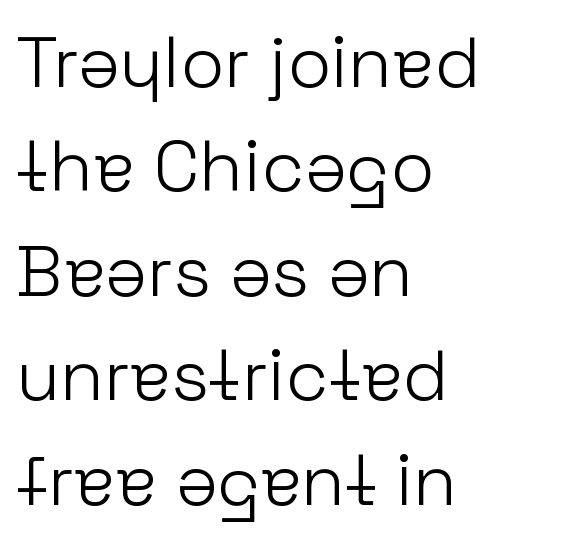
Q: Is the text bold? A: No.
Q: Is the text italic (slanted)? A: No, it is upright.
Q: Is the typeface a serif or a sans-serif typeface? A: Sans-serif.
Q: Is the text underlined? A: No.
Q: How is the paragraph aligned? A: Left-aligned.
Q: Is the spacing between letters normal or unusually wide? A: Normal.
Q: Is the spacing between lines tight, normal or loose? A: Normal.
Q: Width (condensed, normal, or wide)? A: Normal.
Q: Stroke contrast? A: Low.
Q: x-height? A: Medium.
Q: Monospaced? A: No.
